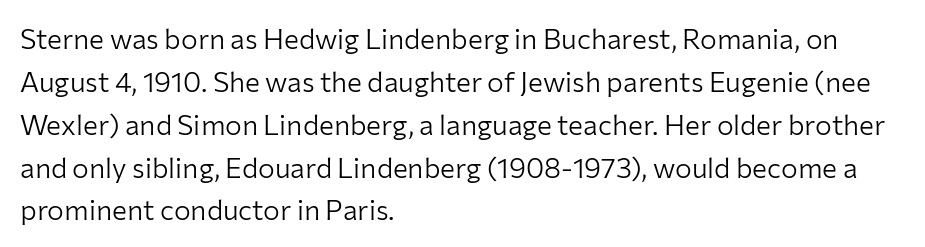
Q: Is the text bold? A: No.
Q: Is the text italic (slanted)? A: No, it is upright.
Q: Is the typeface a serif or a sans-serif typeface? A: Sans-serif.
Q: Is the text underlined? A: No.
Q: How is the paragraph aligned? A: Left-aligned.
Q: Is the spacing between letters normal or unusually wide? A: Normal.
Q: Is the spacing between lines tight, normal or loose? A: Normal.
Q: Width (condensed, normal, or wide)? A: Normal.
Q: Stroke contrast? A: Low.
Q: x-height? A: Medium.
Q: Monospaced? A: No.
